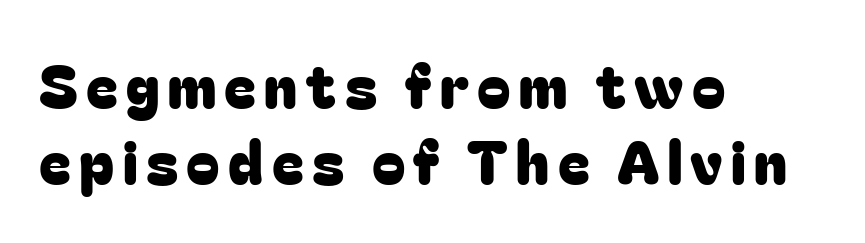
{"serif": "no", "italic": "no", "width": "normal", "stroke_contrast": "low", "x_height": "medium", "monospaced": "no", "underline": "no", "align": "left", "line_spacing": "normal", "line_spacing_ratio": 1.27, "glyph_px": 60}
